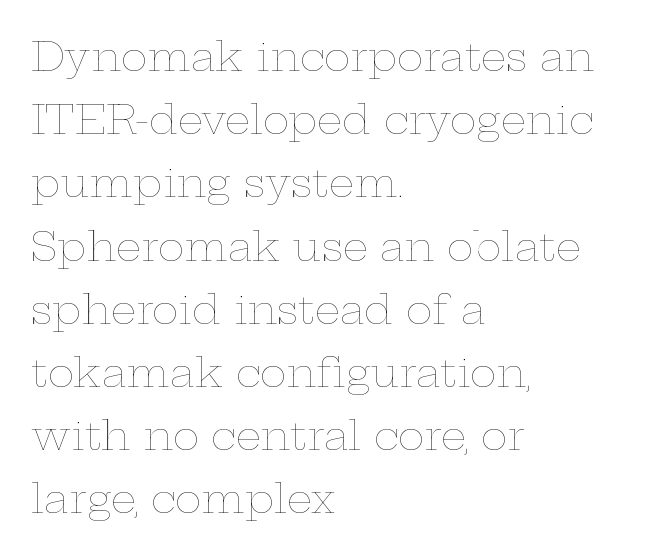
The image shows 40 px thin, wide type, upright; set left-aligned, normal line spacing (1.58x), normal letter spacing, not underlined; low stroke contrast and a medium x-height.
